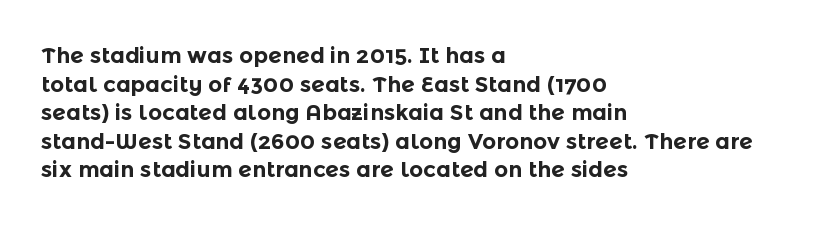
Q: Is the text bold? A: Yes.
Q: Is the text italic (slanted)? A: No, it is upright.
Q: Is the text underlined? A: No.
Q: How is the paragraph aligned? A: Left-aligned.
Q: Is the spacing between letters normal or unusually wide? A: Normal.
Q: Is the spacing between lines tight, normal or loose? A: Normal.
